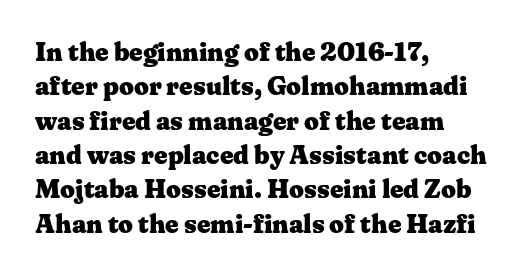
Q: Is the text bold? A: Yes.
Q: Is the text italic (slanted)? A: No, it is upright.
Q: Is the text underlined? A: No.
Q: How is the paragraph aligned? A: Left-aligned.
Q: Is the spacing between letters normal or unusually wide? A: Normal.
Q: Is the spacing between lines tight, normal or loose? A: Normal.
